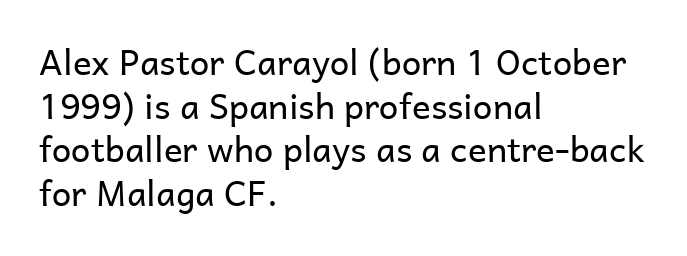
Q: Is the text bold? A: No.
Q: Is the text italic (slanted)? A: No, it is upright.
Q: Is the typeface a serif or a sans-serif typeface? A: Sans-serif.
Q: Is the text underlined? A: No.
Q: How is the paragraph aligned? A: Left-aligned.
Q: Is the spacing between letters normal or unusually wide? A: Normal.
Q: Is the spacing between lines tight, normal or loose? A: Normal.
Q: Width (condensed, normal, or wide)? A: Normal.
Q: Stroke contrast? A: Low.
Q: x-height? A: Medium.
Q: Monospaced? A: No.
